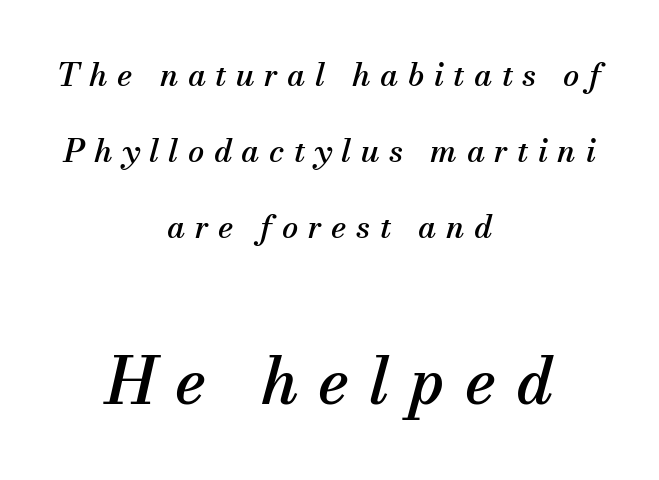
Q: Is the text italic (slanted)? A: Yes, it leans right by about 13 degrees.
Q: Is the typeface a serif or a sans-serif typeface? A: Serif.
Q: Is the text underlined? A: No.
Q: How is the paragraph aligned? A: Centered.
Q: Is the spacing between letters normal or unusually wide? A: Unusually wide.
Q: Is the spacing between lines tight, normal or loose? A: Loose.
Q: Which block of text is set in a larger size, the first (top) or the second (bottom)? A: The second (bottom) one.
Q: Width (condensed, normal, or wide)? A: Normal.
Q: Stroke contrast? A: Medium.
Q: x-height? A: Small.
Q: Monospaced? A: No.
